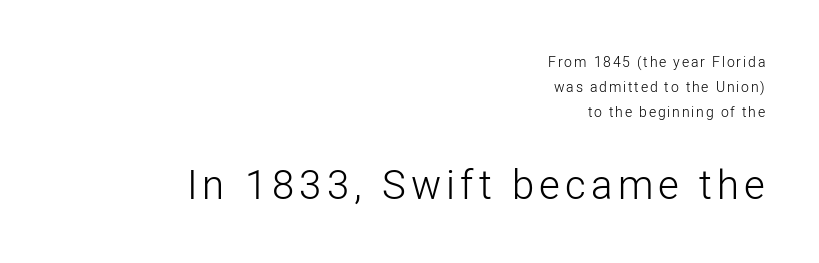
The image shows 40 px light sans-serif type, upright; set right-aligned, line spacing 1.78x, not underlined; the second (bottom) block is 2.86x larger; low stroke contrast and a medium x-height.
